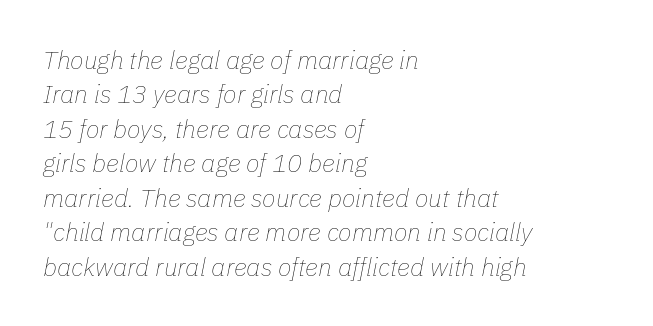
The image shows 25 px text type, italic (leaning right); set left-aligned, normal line spacing (1.38x), normal letter spacing, not underlined.
